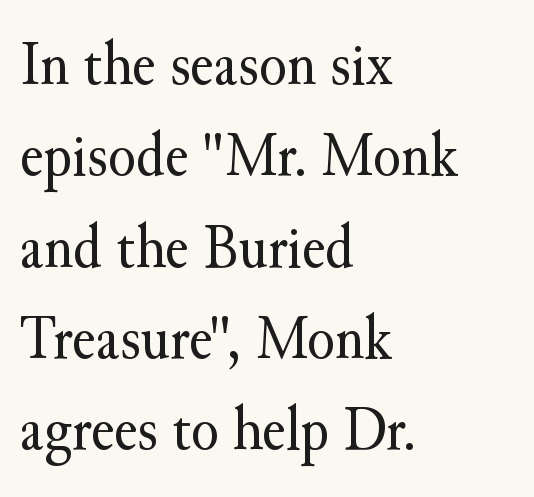
Summary of vertical rhythm: regular, with standard interline spacing. Only glyphs here, with clear space below each row. All the whitespace from short lines collects on the right. Little horizontal feet cap the strokes, marking this as serif type. Compared with typical body copy, the letter spacing here is the same.
